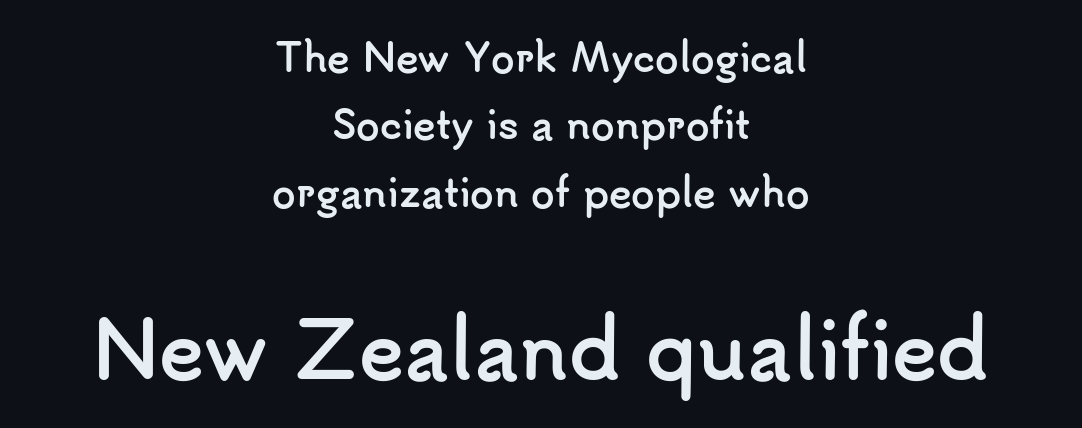
These lines are rendered in a variable-pitch font. Reading down the block, each line starts at a different indent, mirrored at its end. The font's upright variant was chosen for this text. Grotesque or geometric, the face here clearly has no serifs. Caption: upper text group reduced, lower text group enlarged.
